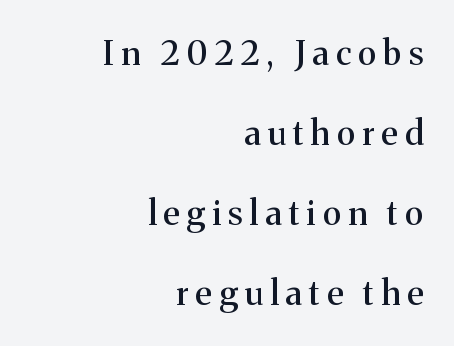
{"serif": "yes", "italic": "no", "width": "normal", "stroke_contrast": "medium", "x_height": "medium", "monospaced": "no", "underline": "no", "align": "right", "line_spacing": "loose", "line_spacing_ratio": 2.35, "letter_spacing": "wide", "letter_spacing_em": 0.21, "glyph_px": 34}
